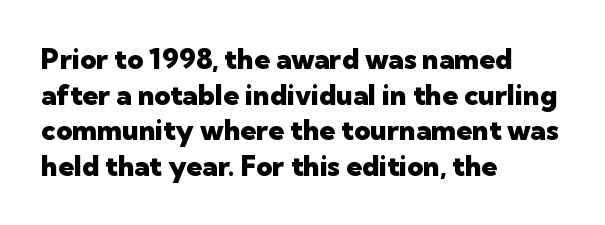
The characters look thick and weighty, a clear bold. Unlike a traditional serif, this face leaves its strokes unadorned. The font's upright variant was chosen for this text. The face used here is proportionally spaced, like ordinary book or web type. Glyph-to-glyph distance matches everyday printed text.
